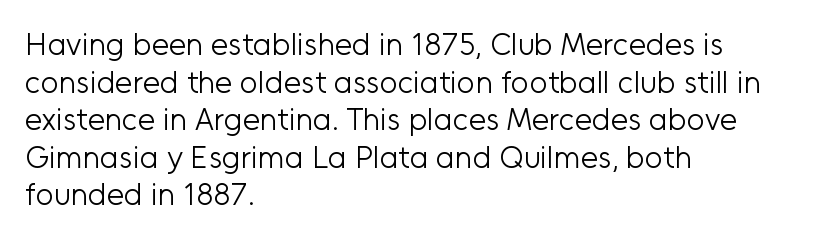
{"serif": "no", "italic": "no", "bold": "no", "weight": "light", "width": "normal", "stroke_contrast": "low", "x_height": "medium", "monospaced": "no", "underline": "no", "align": "left", "line_spacing_ratio": 1.21, "letter_spacing": "normal", "letter_spacing_em": 0.0, "glyph_px": 31}
